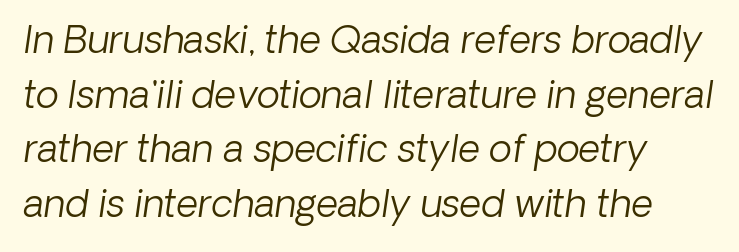
A typesetter would call this proportional, since set widths differ per character. This rendering leaves character spacing at its baseline value. Summary of weight: not heavy and not bold. The designer went with a sans here, leaving each stem footless.
